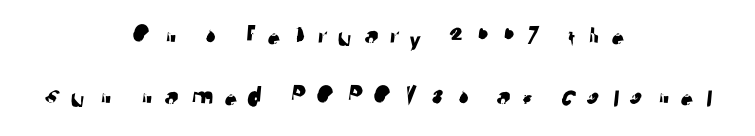
Loose tracking; the words dissolve into strings of separated letters. The face used here is proportionally spaced, like ordinary book or web type. Rule under the text: the space is simply empty. I'd call this a sans setting — the letters go barefoot. These lines are centered, leaving both edges ragged. Leading is clearly above the norm, producing a sparse column.
